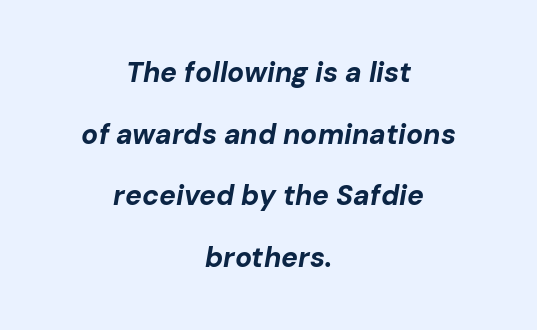
Q: Is the text bold? A: Yes.
Q: Is the text italic (slanted)? A: Yes, it leans right by about 10 degrees.
Q: Is the text underlined? A: No.
Q: How is the paragraph aligned? A: Centered.
Q: Is the spacing between letters normal or unusually wide? A: Normal.
Q: Is the spacing between lines tight, normal or loose? A: Loose.
Q: Width (condensed, normal, or wide)? A: Normal.
Q: Stroke contrast? A: Low.
Q: x-height? A: Medium.
Q: Monospaced? A: No.
